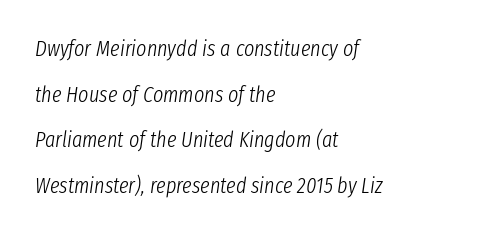
{"italic": "yes", "lean": "right", "slant_degrees": 8, "bold": "no", "underline": "no", "align": "left", "line_spacing": "loose", "line_spacing_ratio": 2.07, "letter_spacing": "normal", "letter_spacing_em": 0.0, "glyph_px": 22}
